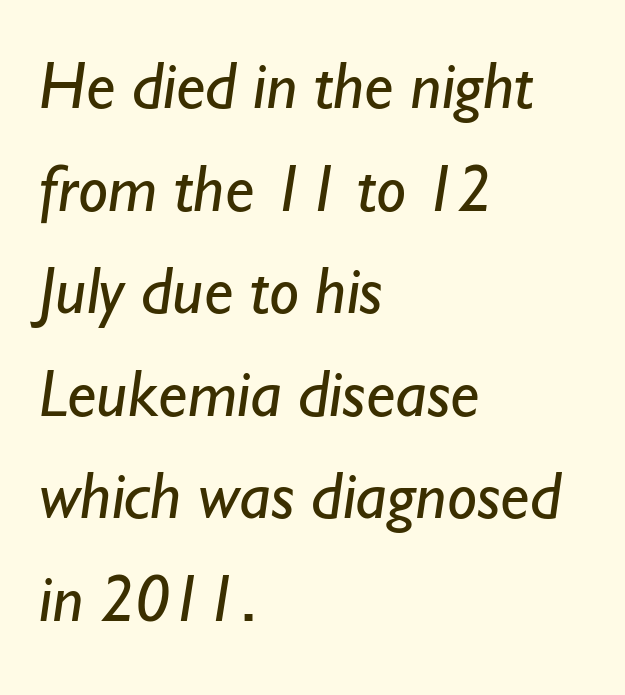
{"serif": "no", "bold": "no", "weight": "regular", "width": "normal", "stroke_contrast": "low", "x_height": "small", "monospaced": "no", "underline": "no", "align": "left", "line_spacing": "normal", "line_spacing_ratio": 1.53, "letter_spacing": "normal", "letter_spacing_em": 0.0, "glyph_px": 67}
